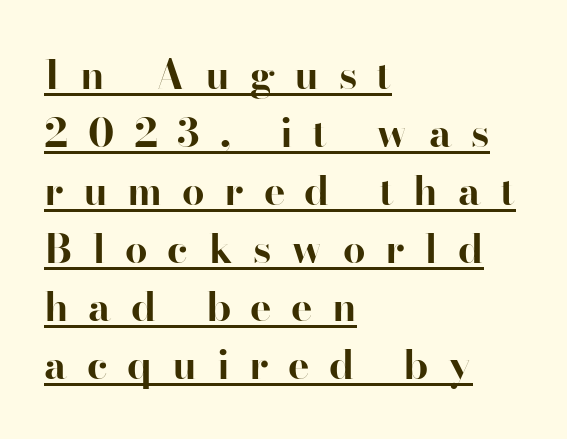
Someone cranked the tracking dial way up on this one. The font family rendered here belongs to the serif group. Every row of glyphs begins at an identical x-position on the left. The axis of the letterforms is exactly vertical. Look at the stroke-to-counter ratio: heavy, a bold. The face used here appears with an underline applied.
